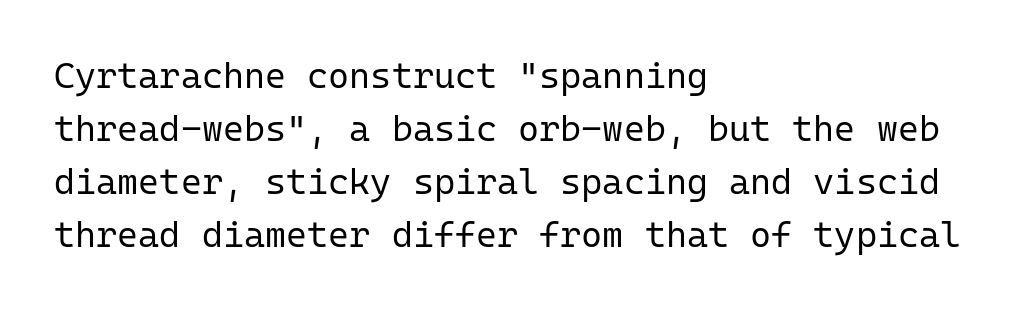
The image shows 36 px regular-weight sans-serif type, upright, monospaced; set left-aligned, normal line spacing (1.47x), normal letter spacing, not underlined; low stroke contrast and a medium x-height.
